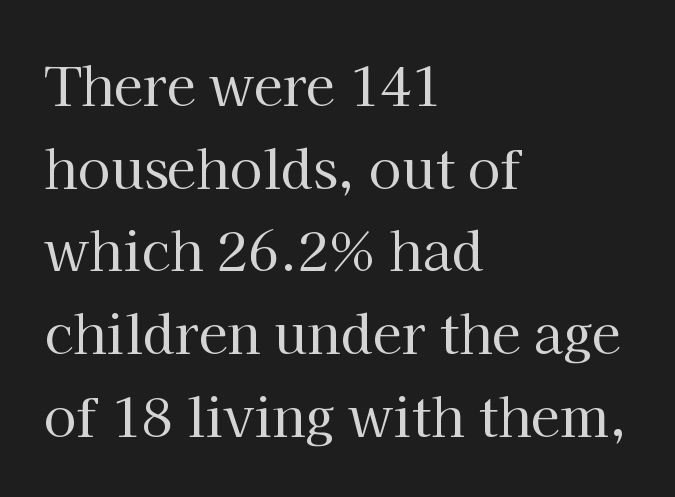
{"serif": "yes", "italic": "no", "bold": "no", "weight": "regular", "width": "normal", "stroke_contrast": "high", "x_height": "medium", "monospaced": "no", "underline": "no", "align": "left", "line_spacing": "normal", "line_spacing_ratio": 1.56, "letter_spacing": "normal", "letter_spacing_em": 0.0, "glyph_px": 53}
